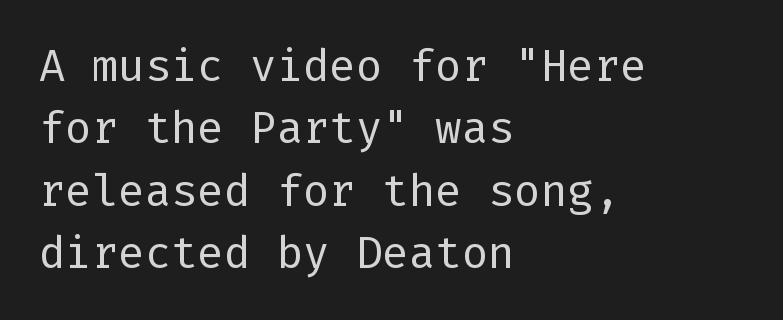
The image shows 44 px regular-weight sans-serif type, upright; set left-aligned, normal line spacing (1.42x), normal letter spacing, not underlined; low stroke contrast and a medium x-height.
